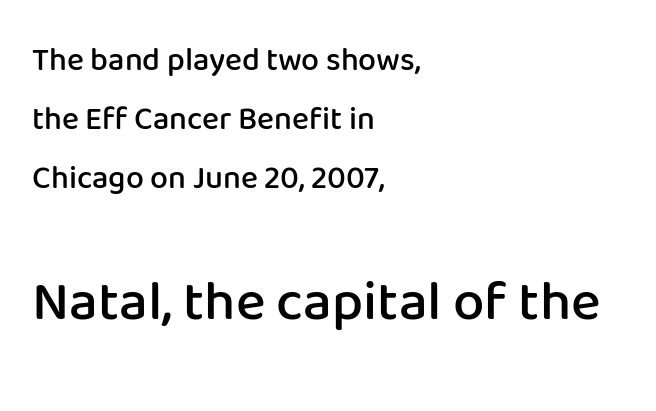
{"serif": "no", "italic": "no", "bold": "semi", "weight": "semibold", "width": "normal", "stroke_contrast": "low", "x_height": "medium", "monospaced": "no", "underline": "no", "align": "left", "line_spacing_ratio": 1.84, "letter_spacing": "normal", "letter_spacing_em": 0.0, "larger_block": "second", "size_ratio": 1.75, "glyph_px": 56}
